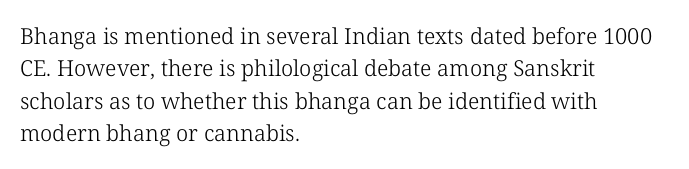
Does extra space separate the letters? No, they use regular spacing. Compared with a typical body face, this is equally light or lighter still. Casual observation: everything's shoved over to the left. This sample keeps an unexceptional amount of space between lines.
